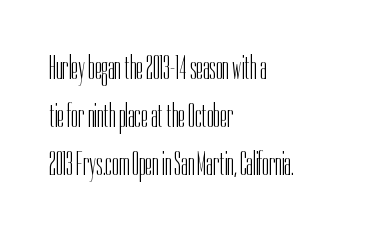
This sample is left-justified, so line endings fall wherever the words run out. Words float on clear page, feet unadorned. Nothing unusual about the tracking: characters are spaced as the font intends. A typesetter would call this proportional, since set widths differ per character. The text was rendered using a sans face with plain stroke endings.
